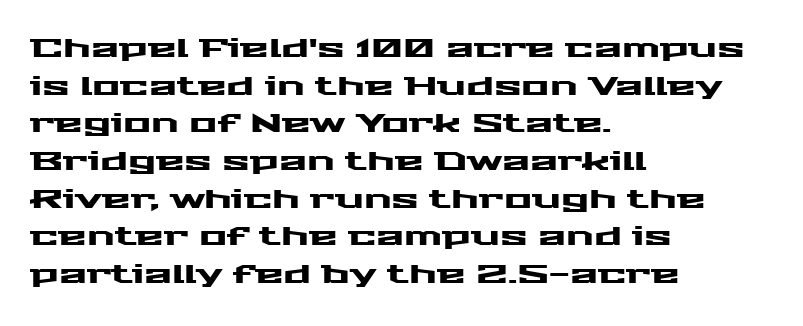
{"italic": "no", "underline": "no", "align": "left", "line_spacing": "normal", "line_spacing_ratio": 1.45, "letter_spacing": "normal", "letter_spacing_em": 0.0, "glyph_px": 26}
